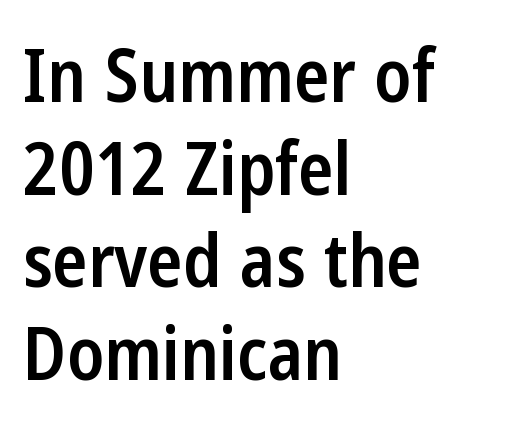
Q: Is the text bold? A: Semi-bold.
Q: Is the text italic (slanted)? A: No, it is upright.
Q: Is the typeface a serif or a sans-serif typeface? A: Sans-serif.
Q: Is the text underlined? A: No.
Q: How is the paragraph aligned? A: Left-aligned.
Q: Is the spacing between letters normal or unusually wide? A: Normal.
Q: Is the spacing between lines tight, normal or loose? A: Normal.
Q: Width (condensed, normal, or wide)? A: Condensed.
Q: Stroke contrast? A: Low.
Q: x-height? A: Medium.
Q: Monospaced? A: No.
